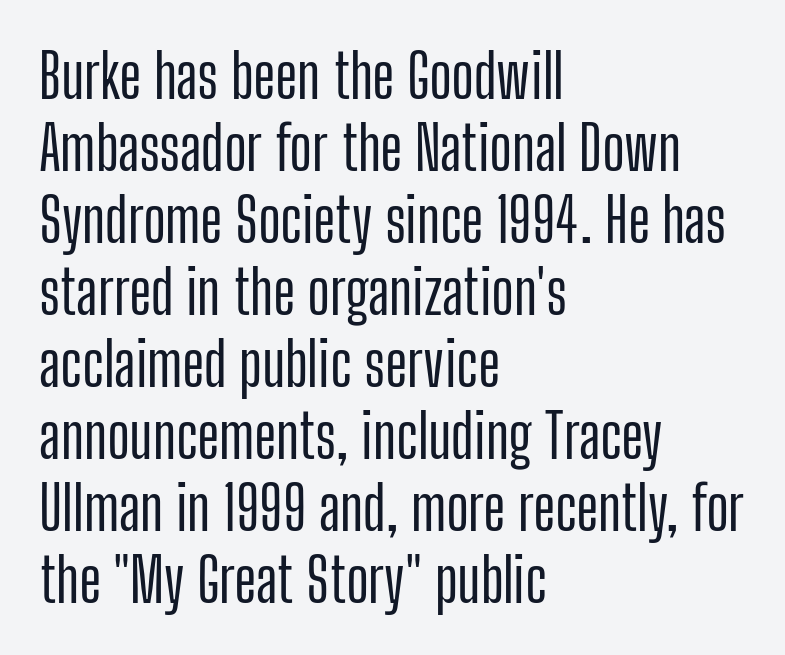
{"serif": "no", "italic": "no", "width": "condensed", "stroke_contrast": "low", "x_height": "medium", "monospaced": "no", "underline": "no", "align": "left", "line_spacing_ratio": 1.2, "letter_spacing": "normal", "letter_spacing_em": 0.0, "glyph_px": 60}
